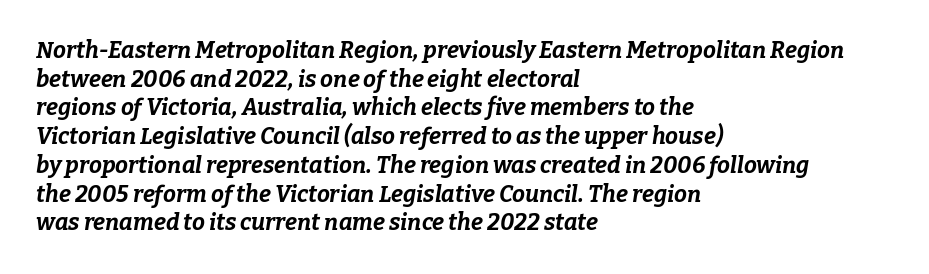
{"italic": "yes", "lean": "right", "slant_degrees": 9, "bold": "yes", "underline": "no", "align": "left", "line_spacing": "normal", "line_spacing_ratio": 1.25, "letter_spacing": "normal", "letter_spacing_em": 0.0, "glyph_px": 23}
